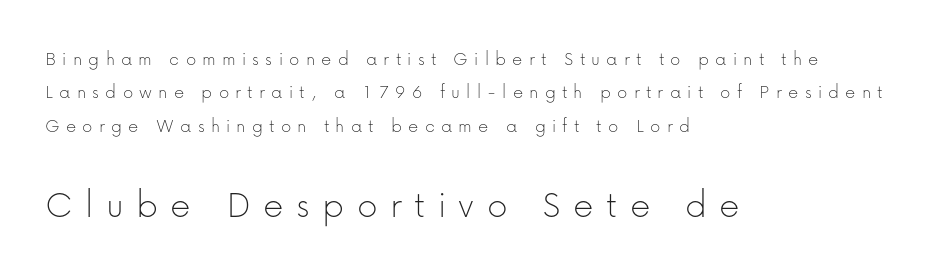
Heft: none added — not bold. Note: smaller setting up top, larger setting below. Stroke terminals: plain, sans-serif. Observe the wide spacing: letters keep a clear distance from each other.
